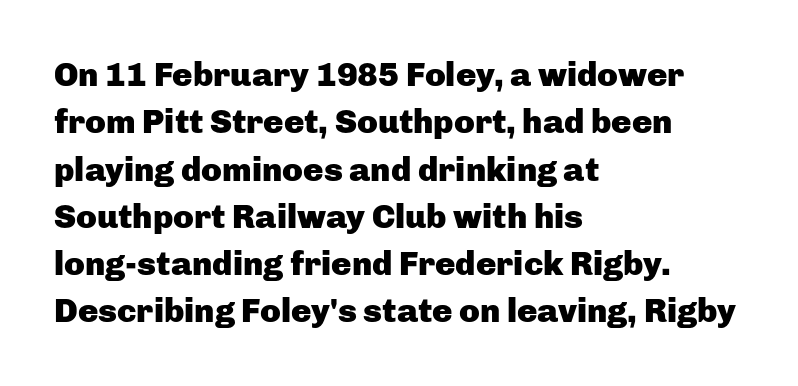
The image shows 34 px heavy sans-serif type, upright; set left-aligned, normal line spacing (1.39x), normal letter spacing, not underlined; low stroke contrast and a medium x-height.
